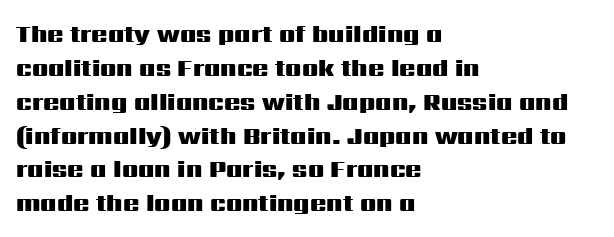
Check under the words: just untouched page. The lettering stays uniformly vertical, giving the passage a roman look. Does the weight exceed regular? Yes, all the way to bold. Leading: standard.
